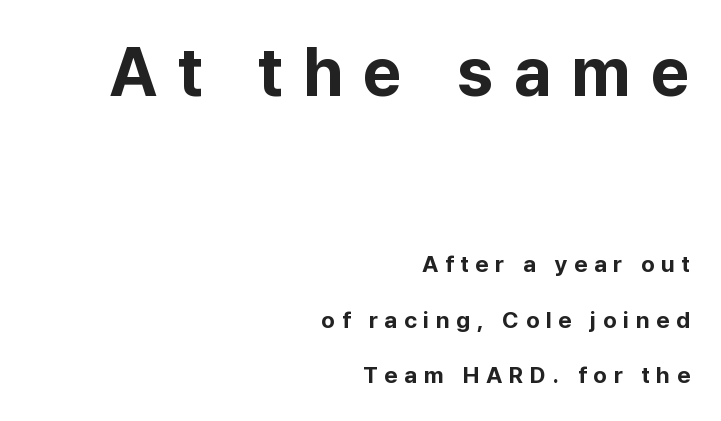
{"serif": "no", "italic": "no", "bold": "yes", "weight": "bold", "width": "normal", "stroke_contrast": "low", "x_height": "medium", "monospaced": "no", "underline": "no", "align": "right", "line_spacing": "loose", "line_spacing_ratio": 2.42, "letter_spacing": "wide", "letter_spacing_em": 0.29, "larger_block": "first", "size_ratio": 2.96, "glyph_px": 68}
